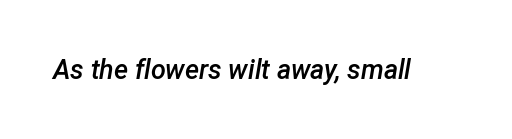
The image shows 27 px text type, italic (leaning right); set normal letter spacing, not underlined.
